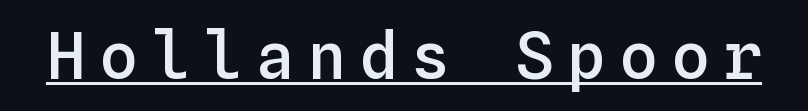
Somebody hit Ctrl+U on this one — the words are underlined. The type sits square on the baseline with zero lean. Think of a typewriter: that constant character pitch is what you see here. What stands out about the letter spacing? Its width — letters are far apart. The characters look somewhat weighty, a semibold short of true bold.
